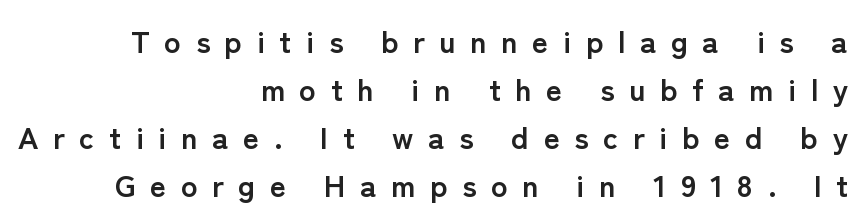
Q: Is the text bold? A: Yes.
Q: Is the text italic (slanted)? A: No, it is upright.
Q: Is the typeface a serif or a sans-serif typeface? A: Sans-serif.
Q: Is the text underlined? A: No.
Q: How is the paragraph aligned? A: Right-aligned.
Q: Is the spacing between letters normal or unusually wide? A: Unusually wide.
Q: Is the spacing between lines tight, normal or loose? A: Normal.
Q: Width (condensed, normal, or wide)? A: Normal.
Q: Stroke contrast? A: Low.
Q: x-height? A: Medium.
Q: Monospaced? A: No.
